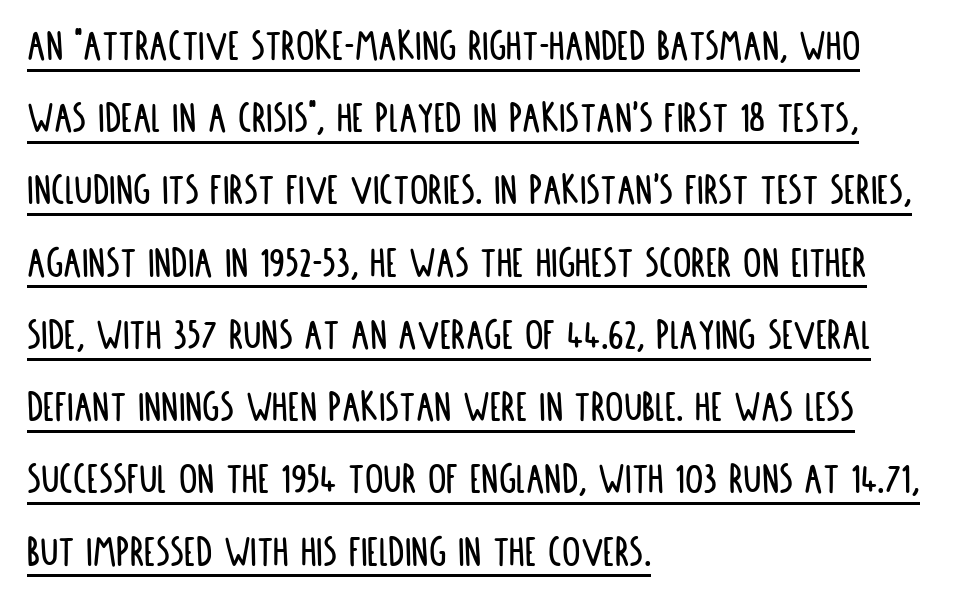
{"serif": "no", "italic": "no", "width": "condensed", "stroke_contrast": "low", "x_height": "large", "monospaced": "no", "underline": "yes", "align": "left", "line_spacing": "normal", "line_spacing_ratio": 1.57, "letter_spacing": "normal", "letter_spacing_em": 0.0, "glyph_px": 46}
